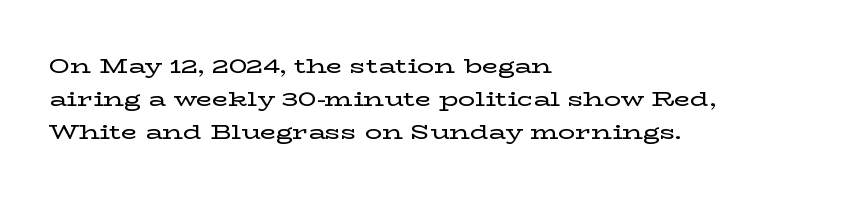
{"italic": "no", "underline": "no", "align": "left", "line_spacing": "normal", "line_spacing_ratio": 1.58, "letter_spacing": "normal", "letter_spacing_em": 0.0, "glyph_px": 21}
